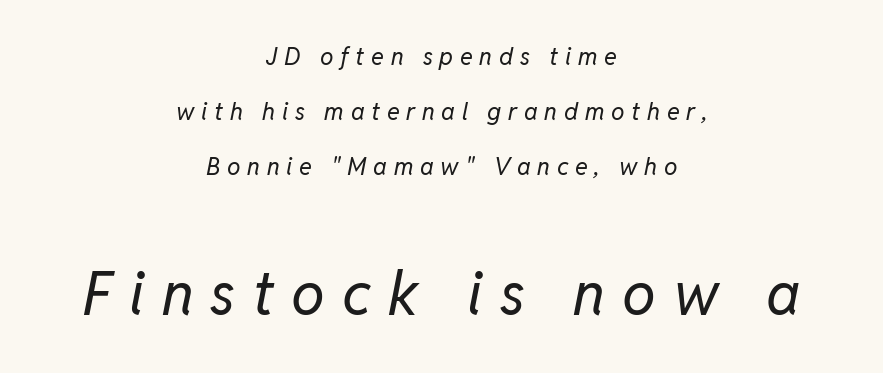
Q: Is the text bold? A: No.
Q: Is the text italic (slanted)? A: Yes, it leans right by about 11 degrees.
Q: Is the text underlined? A: No.
Q: How is the paragraph aligned? A: Centered.
Q: Is the spacing between letters normal or unusually wide? A: Unusually wide.
Q: Is the spacing between lines tight, normal or loose? A: Loose.
Q: Which block of text is set in a larger size, the first (top) or the second (bottom)? A: The second (bottom) one.
Q: Width (condensed, normal, or wide)? A: Normal.
Q: Stroke contrast? A: Low.
Q: x-height? A: Medium.
Q: Monospaced? A: No.
